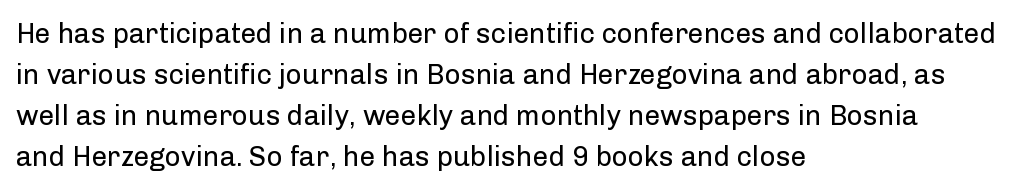
Q: Is the text bold? A: No.
Q: Is the text italic (slanted)? A: No, it is upright.
Q: Is the typeface a serif or a sans-serif typeface? A: Sans-serif.
Q: Is the text underlined? A: No.
Q: How is the paragraph aligned? A: Left-aligned.
Q: Is the spacing between letters normal or unusually wide? A: Normal.
Q: Is the spacing between lines tight, normal or loose? A: Normal.
Q: Width (condensed, normal, or wide)? A: Normal.
Q: Stroke contrast? A: Low.
Q: x-height? A: Medium.
Q: Monospaced? A: No.
